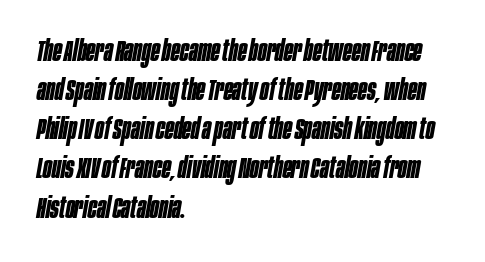
Each glyph is drawn with heavy, bold strokes. Observe the lean: these are italic letterforms. The space between consecutive lines is moderate. The paragraph has a hard left edge and a soft right edge. The rendering uses natural spacing where letterforms have individual widths.
